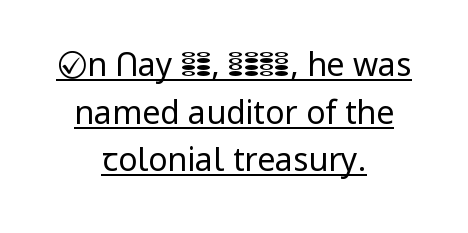
A typesetter would call this proportional, since set widths differ per character. No extra tracking has been applied to these lines. These characters rest on top of a visible drawn line. Type style note: lacks serifs.
